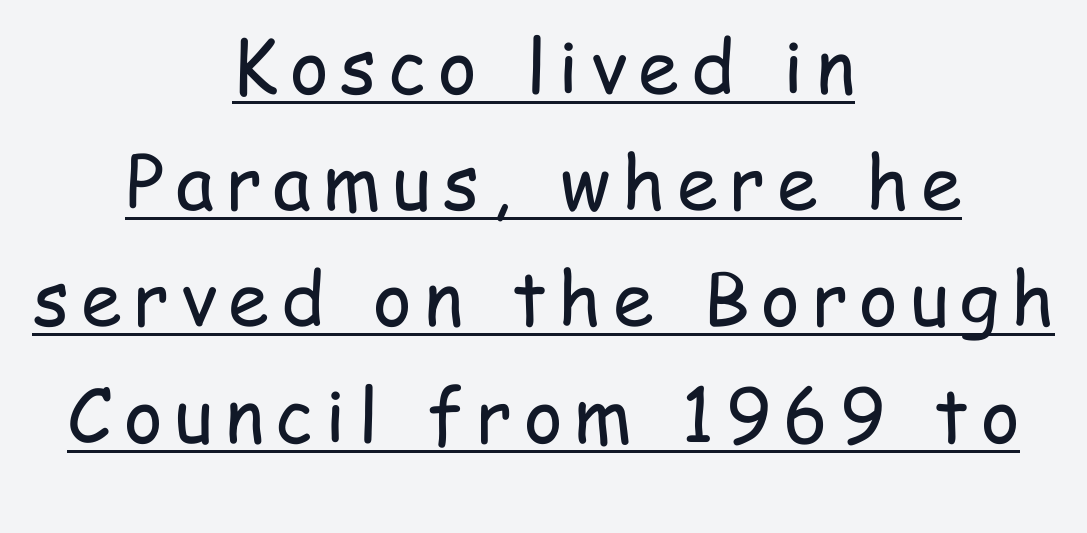
The image shows 74 px regular-weight, condensed sans-serif type, upright; set centered, normal line spacing (1.57x), underlined; low stroke contrast and a medium x-height.
